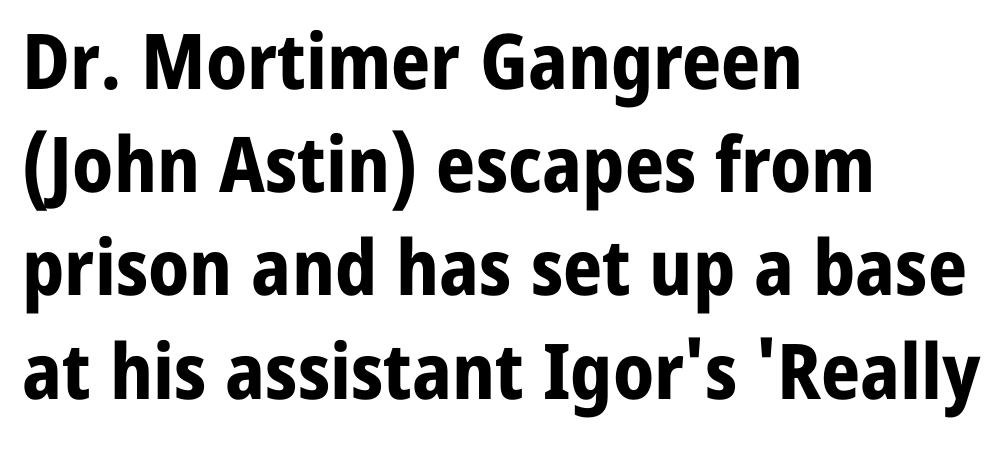
Unlike a traditional serif, this face leaves its strokes unadorned. Each row of text sits above clean, open space. Teacher's note: observe the even left margin — that is flush-left alignment. The axis of the letterforms is exactly vertical.
